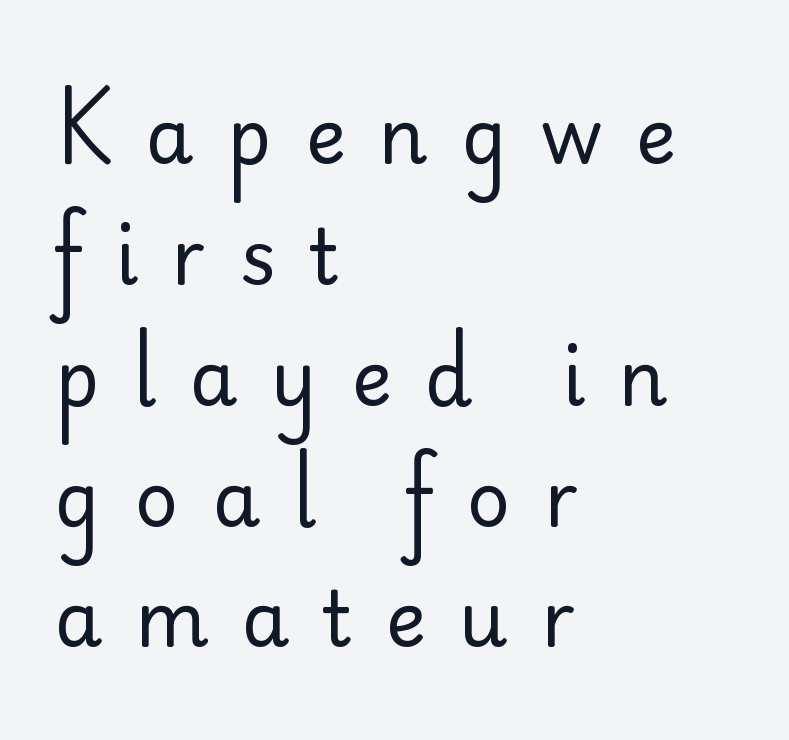
The image shows 76 px regular-weight sans-serif type, upright; set left-aligned, normal line spacing (1.59x), unusually wide letter spacing (+0.44 em), not underlined; low stroke contrast and a small x-height.
